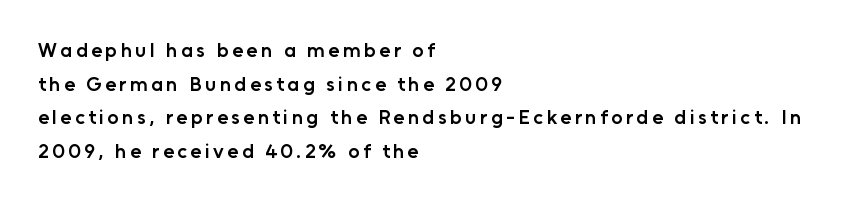
{"italic": "no", "bold": "semi", "underline": "no", "align": "left", "line_spacing": "normal", "line_spacing_ratio": 1.68, "glyph_px": 20}
